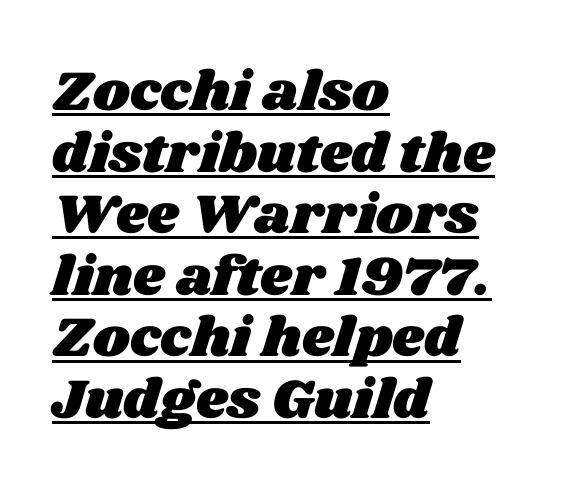
Q: Is the text underlined? A: Yes.
Q: How is the paragraph aligned? A: Left-aligned.
Q: Is the spacing between letters normal or unusually wide? A: Normal.
Q: Is the spacing between lines tight, normal or loose? A: Tight.
Q: Width (condensed, normal, or wide)? A: Wide.
Q: Stroke contrast? A: Medium.
Q: x-height? A: Large.
Q: Monospaced? A: No.
